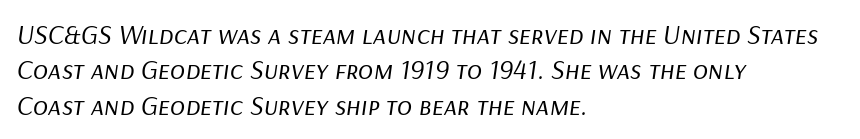
Q: Is the text bold? A: No.
Q: Is the text italic (slanted)? A: Yes, it leans right by about 9 degrees.
Q: Is the text underlined? A: No.
Q: How is the paragraph aligned? A: Left-aligned.
Q: Is the spacing between letters normal or unusually wide? A: Normal.
Q: Is the spacing between lines tight, normal or loose? A: Normal.
Q: Width (condensed, normal, or wide)? A: Normal.
Q: Stroke contrast? A: Low.
Q: x-height? A: Medium.
Q: Monospaced? A: No.
